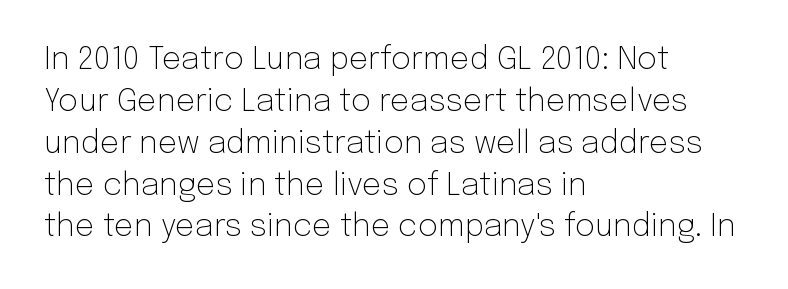
The image shows 31 px light sans-serif type, upright; set left-aligned, normal line spacing (1.35x), normal letter spacing, not underlined; low stroke contrast and a medium x-height.
